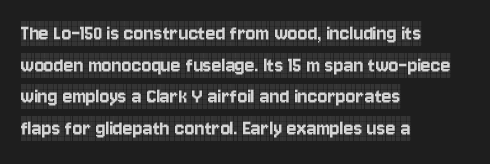
The image shows 23 px text type, upright; set left-aligned, normal line spacing (1.38x), normal letter spacing, not underlined.
